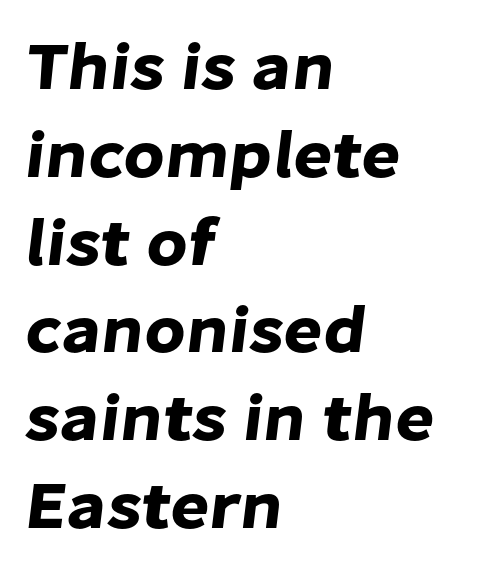
The type is set solid horizontally, with unmodified tracking. A typesetter would call this proportional, since set widths differ per character. This rendering uses left alignment, leaving the right contour irregular. Grotesque or geometric, the face here clearly has no serifs.
